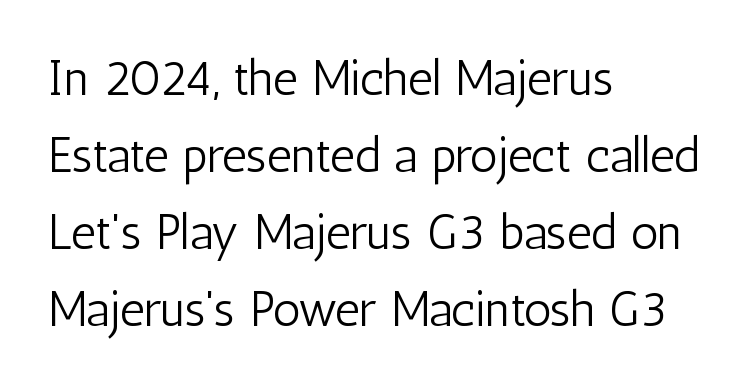
The image shows 49 px light, condensed sans-serif type, upright; set left-aligned, normal line spacing (1.57x), normal letter spacing, not underlined; low stroke contrast and a medium x-height.
